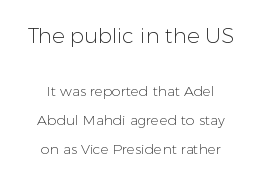
Q: Is the text bold? A: No.
Q: Is the text italic (slanted)? A: No, it is upright.
Q: Is the text underlined? A: No.
Q: How is the paragraph aligned? A: Centered.
Q: Is the spacing between letters normal or unusually wide? A: Normal.
Q: Is the spacing between lines tight, normal or loose? A: Loose.
Q: Which block of text is set in a larger size, the first (top) or the second (bottom)? A: The first (top) one.
